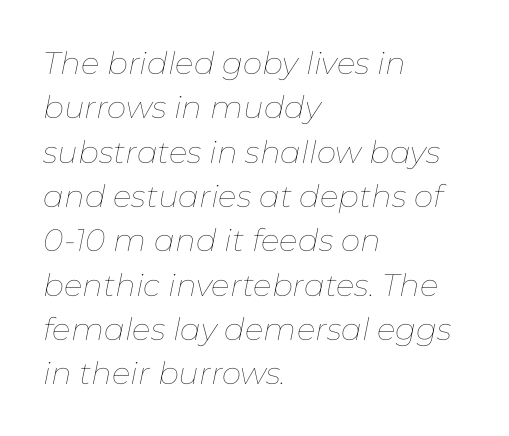
The image shows 31 px thin type, italic (leaning right); set left-aligned, normal line spacing (1.43x), normal letter spacing, not underlined; low stroke contrast and a medium x-height.
